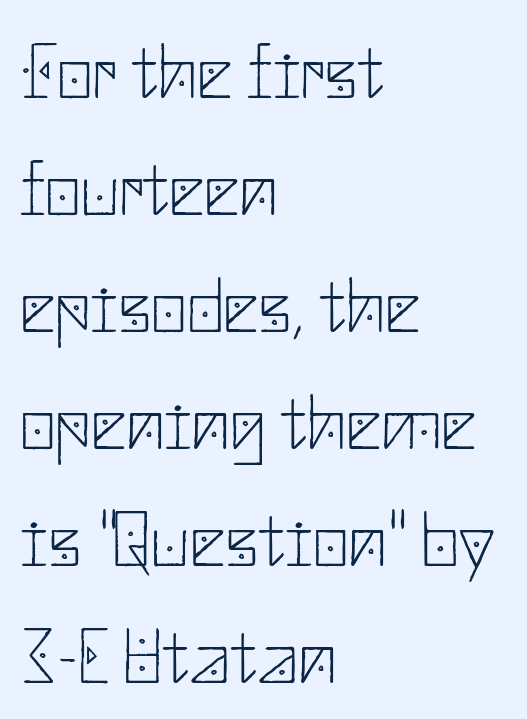
Each line starts at the same left margin while the right side varies. Summary of weight: not heavy and not bold. Line spacing here is normal. The face used here is a sans, in the tradition of grotesques and geometrics. Do the letters lean? They stand straight. This rendering leaves character spacing at its baseline value.
